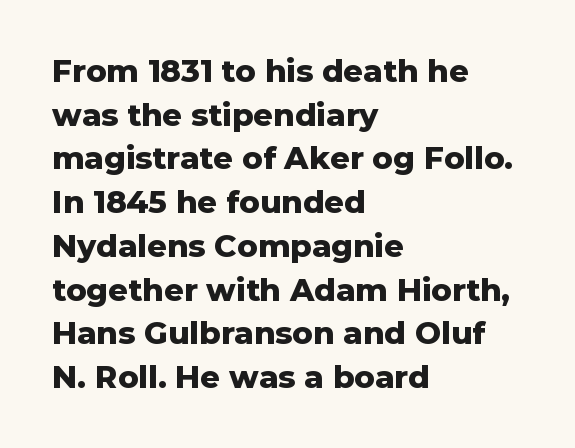
This rendering features lettering with no underline. As a designer I'd log this as weight 700, bold. Spacing between characters is what you'd get straight out of the box. Quick note: interline space is typical. A typesetter would label this face a sans.
